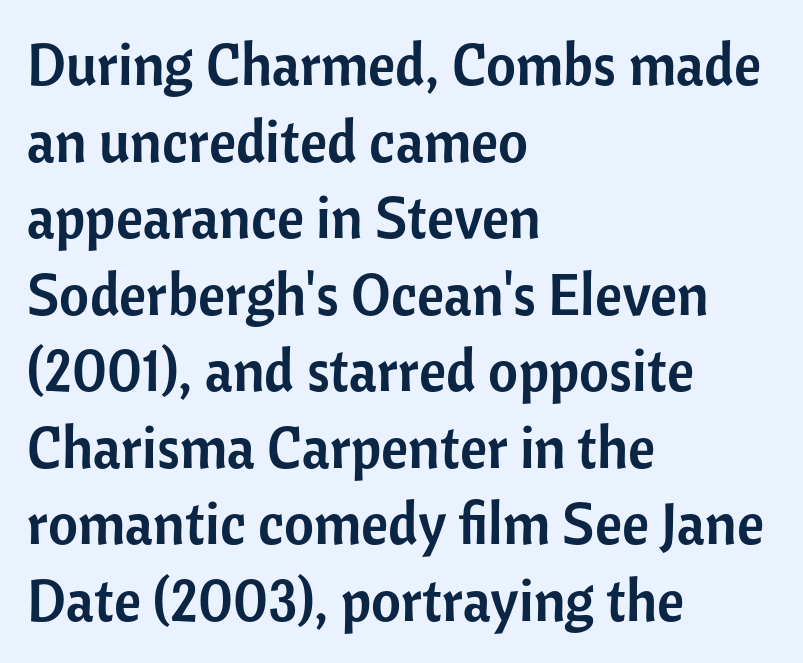
The image shows 58 px sans-serif type, upright; set left-aligned, normal line spacing (1.32x), normal letter spacing, not underlined; low stroke contrast and a medium x-height.
